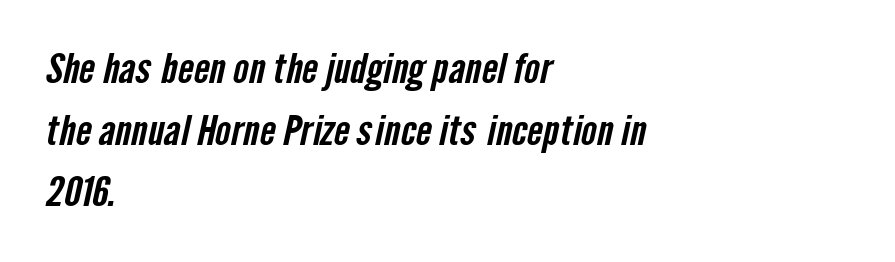
{"serif": "no", "width": "condensed", "stroke_contrast": "low", "x_height": "medium", "monospaced": "no", "underline": "no", "align": "left", "line_spacing": "normal", "line_spacing_ratio": 1.47, "letter_spacing": "normal", "letter_spacing_em": 0.0, "glyph_px": 42}
